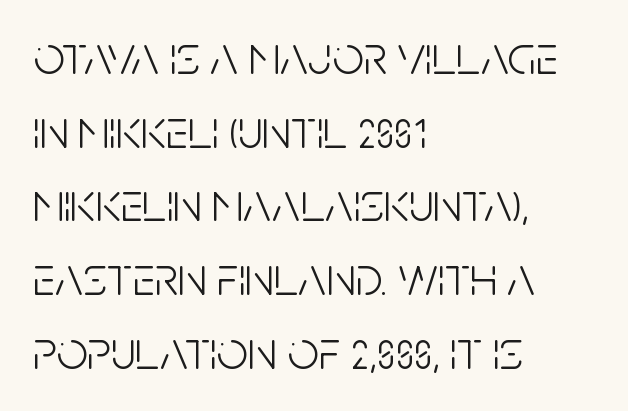
Q: Is the text bold? A: No.
Q: Is the text italic (slanted)? A: No, it is upright.
Q: Is the typeface a serif or a sans-serif typeface? A: Sans-serif.
Q: Is the text underlined? A: No.
Q: How is the paragraph aligned? A: Left-aligned.
Q: Is the spacing between letters normal or unusually wide? A: Normal.
Q: Is the spacing between lines tight, normal or loose? A: Normal.
Q: Width (condensed, normal, or wide)? A: Condensed.
Q: Stroke contrast? A: Low.
Q: x-height? A: Large.
Q: Monospaced? A: No.
